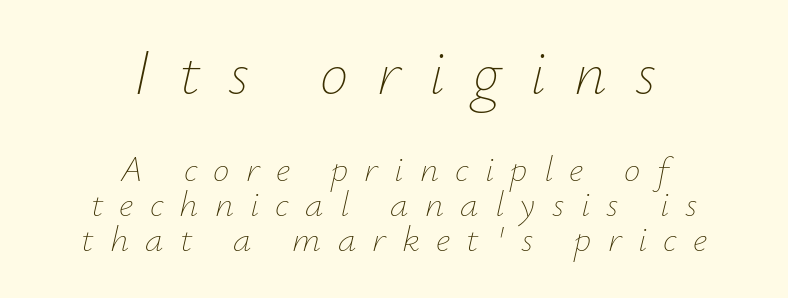
Regarding leading, the lines here are crowded together. Compare the two chunks: the upper has the greater cap height. Honestly, there is no underline to notice here at all. Counters stay open thanks to moderate or lighter strokes.
